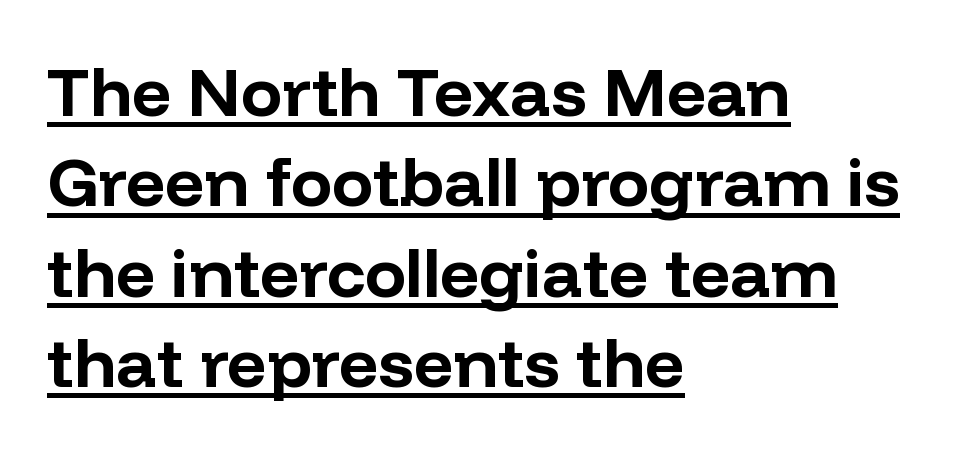
The image shows 69 px bold sans-serif type, upright; set left-aligned, normal line spacing (1.31x), normal letter spacing, underlined; low stroke contrast and a medium x-height.
